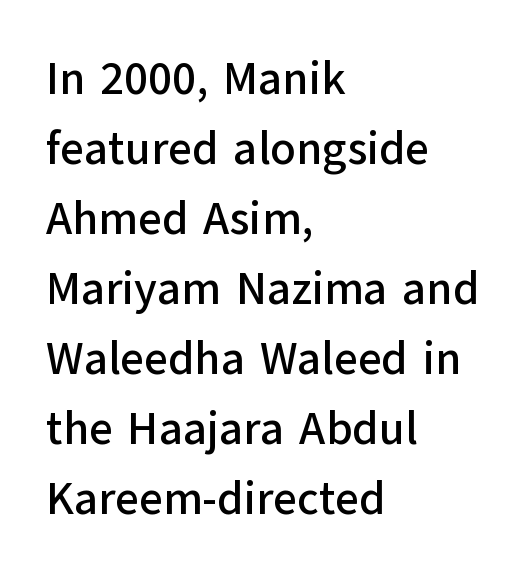
Students, observe: this is what conventionally led text looks like. Proportional: the letters do not fall into vertical columns. Plain, unruled lines of type. A classic flush-left, rag-right setting is used for this passage. The face used here is a sans, in the tradition of grotesques and geometrics.
